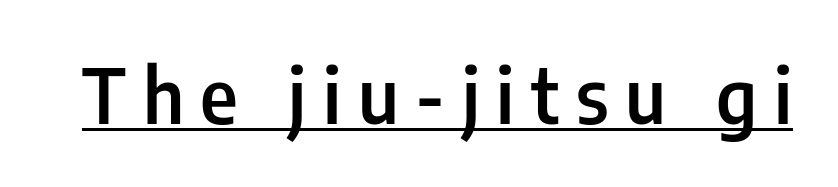
The face used here appears with an underline applied. Is this a sans? Yes — the strokes have no serifs. A bit beefed up — I'd call it semibold rather than bold. These lines were composed using upright roman letters.
